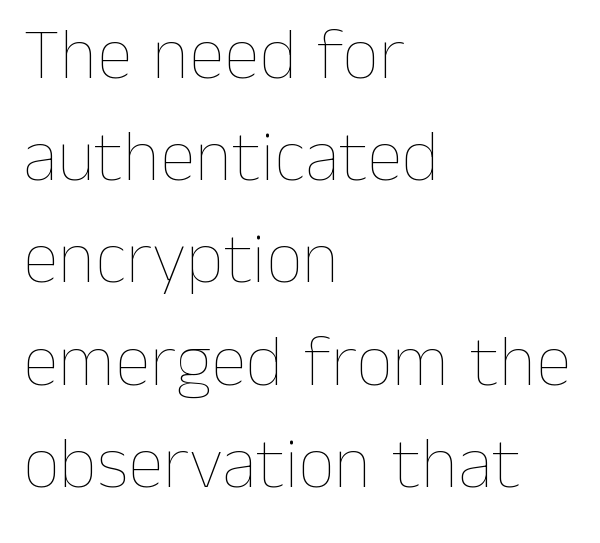
In terms of posture, this sample is upright. You could call the tracking neutral — neither tight nor loose. The specimen omits any rule beneath the text block's lines. One glance says typical: line gaps are just what's usual. Think of a printed novel: that variable character pitch is what you see here.
